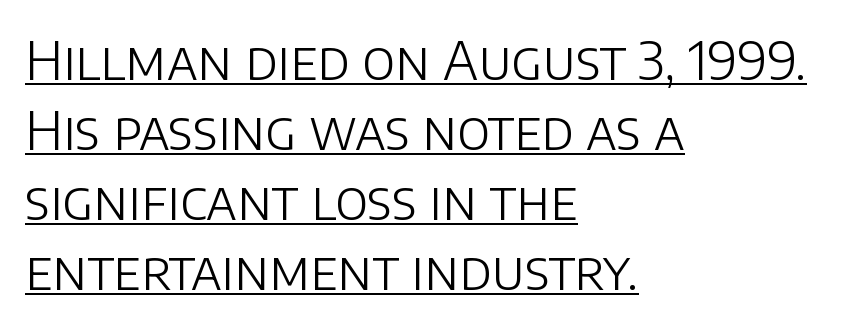
Character widths vary here, with narrow letters taking less room than wide ones. In terms of posture, this sample is upright. Counters stay open thanks to moderate or lighter strokes. A baseline rule has been typeset under these characters.
